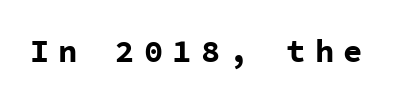
The passage shown is typed in a monospace face where columns stay perfectly aligned. A roman cut, with each character standing at attention. Here the glyphs are tracked loosely, breaking word shapes into spaced letters. Honestly, there is no underline to notice here at all.
